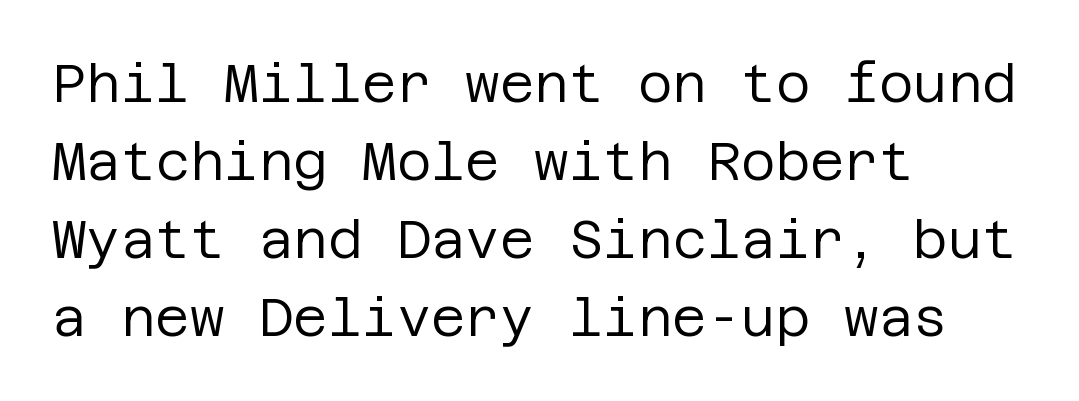
{"serif": "no", "italic": "no", "bold": "no", "weight": "regular", "width": "normal", "stroke_contrast": "low", "x_height": "large", "underline": "no", "align": "left", "line_spacing": "normal", "line_spacing_ratio": 1.47, "letter_spacing": "normal", "letter_spacing_em": 0.0, "glyph_px": 53}
